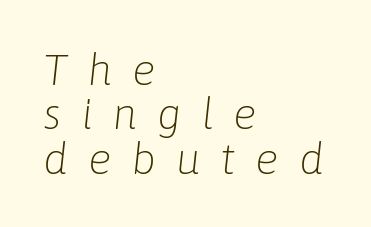
{"italic": "yes", "lean": "right", "slant_degrees": 6, "bold": "no", "weight": "light", "width": "normal", "stroke_contrast": "low", "x_height": "medium", "monospaced": "no", "underline": "no", "align": "left", "line_spacing": "tight", "line_spacing_ratio": 1.01, "letter_spacing": "wide", "letter_spacing_em": 0.45, "glyph_px": 44}
